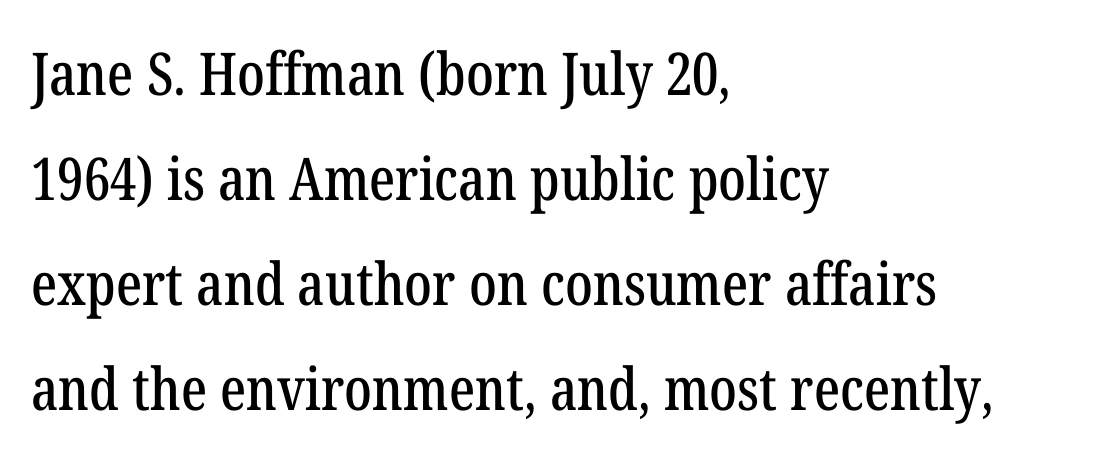
A typesetter would label this face a serif. Vertical strokes here are truly vertical. Looks like regular typesetting: each glyph gets only the width it needs. Any mark beneath the type? The region is blank.
